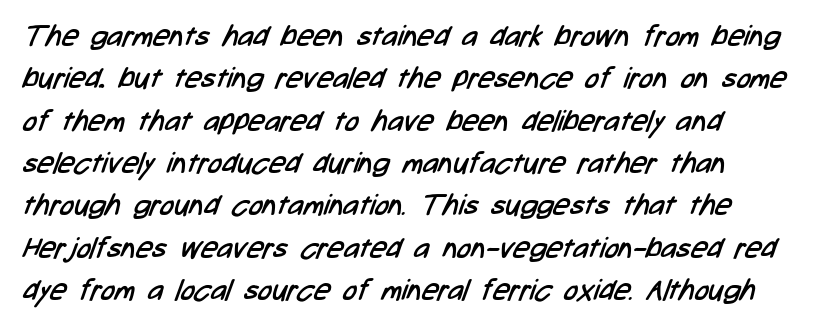
The glyphs in this specimen are sans serif. Teacher's note: observe the even left margin — that is flush-left alignment. Summary of vertical rhythm: regular, with standard interline spacing. This reads as an unemphasized weight, regular at the heaviest.
